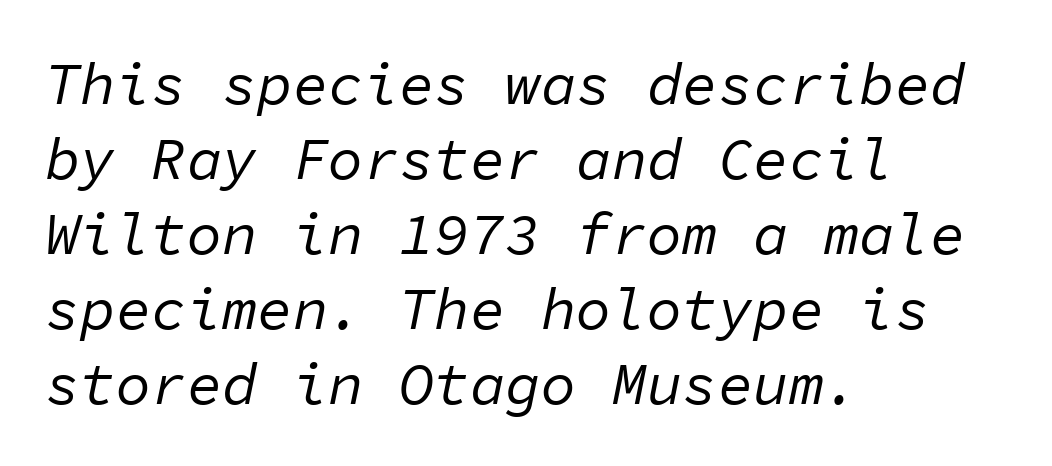
The space beneath each line is pristine and unruled. The lines sit at an ordinary, default distance from one another. You could count columns in this text — the font is strictly monospaced. On a weight scale, this lands at 450 or below. The letters sit at their default tracking, neither squeezed nor spread. Short and long lines alike share a common starting point at left.
